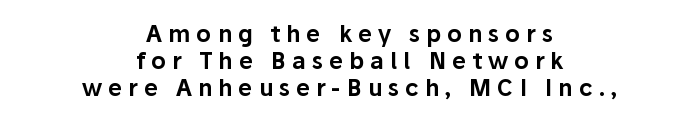
Q: Is the text italic (slanted)? A: No, it is upright.
Q: Is the text underlined? A: No.
Q: How is the paragraph aligned? A: Centered.
Q: Is the spacing between letters normal or unusually wide? A: Unusually wide.
